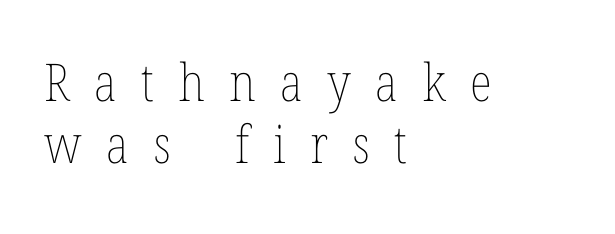
The image shows 52 px thin, condensed type, upright; set left-aligned, line spacing 1.19x, unusually wide letter spacing (+0.47 em), not underlined; low stroke contrast and a medium x-height.
